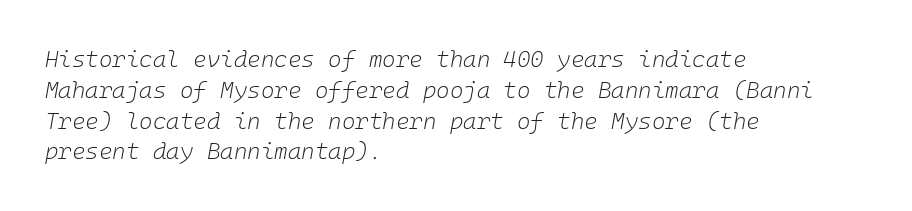
{"italic": "yes", "lean": "right", "slant_degrees": 10, "bold": "no", "underline": "no", "align": "left", "line_spacing": "normal", "line_spacing_ratio": 1.34, "letter_spacing": "normal", "letter_spacing_em": 0.0, "glyph_px": 23}
